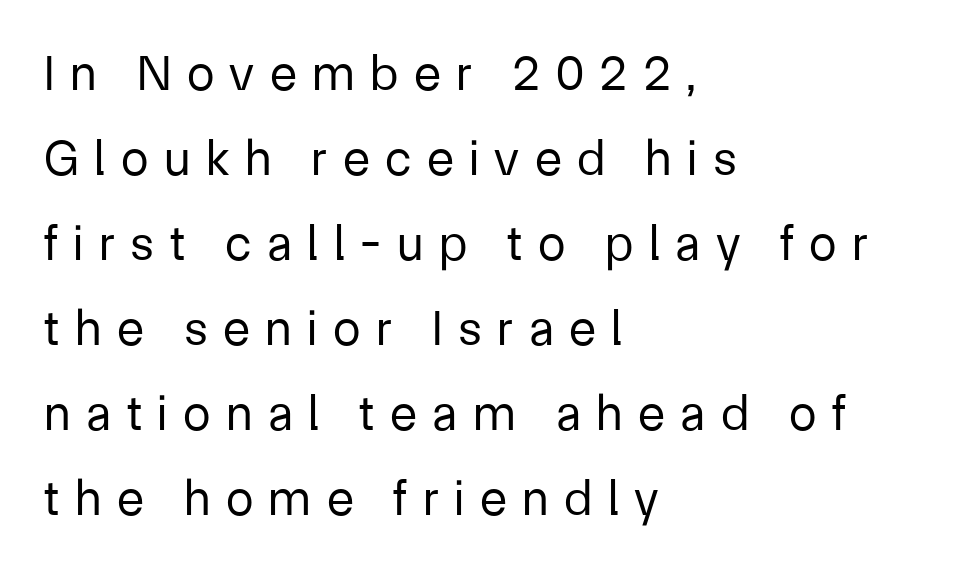
Caption: multi-line text, flush left, ragged right. How would I describe the line gaps? Plain and ordinary. Letter spacing: wide. Does the lettering tilt? It doesn't — this is upright. The font is comparable to plain body text, perhaps lighter. Note the varied advance widths — an 'i' is clearly narrower than an 'm'.
